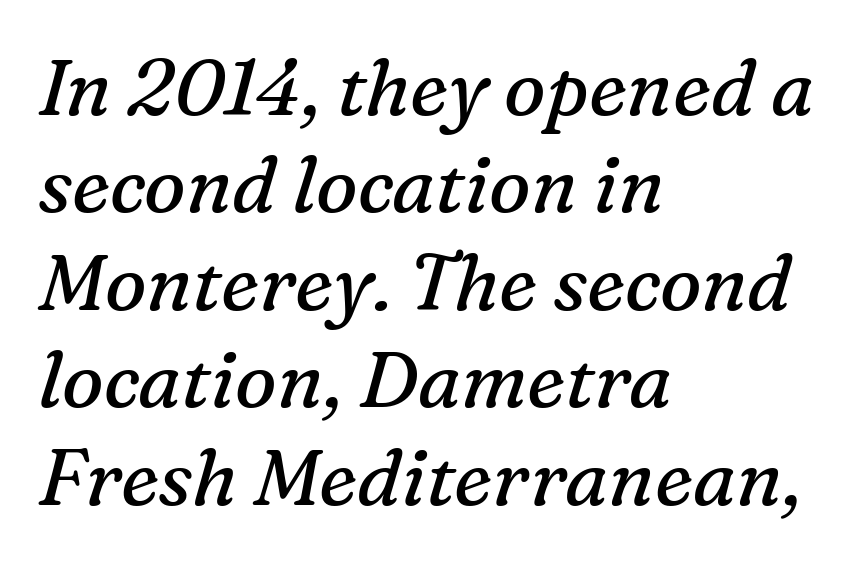
Q: Is the text bold? A: No.
Q: Is the text italic (slanted)? A: Yes, it leans right by about 16 degrees.
Q: Is the typeface a serif or a sans-serif typeface? A: Serif.
Q: Is the text underlined? A: No.
Q: How is the paragraph aligned? A: Left-aligned.
Q: Is the spacing between letters normal or unusually wide? A: Normal.
Q: Is the spacing between lines tight, normal or loose? A: Normal.
Q: Width (condensed, normal, or wide)? A: Normal.
Q: Stroke contrast? A: Medium.
Q: x-height? A: Medium.
Q: Monospaced? A: No.
